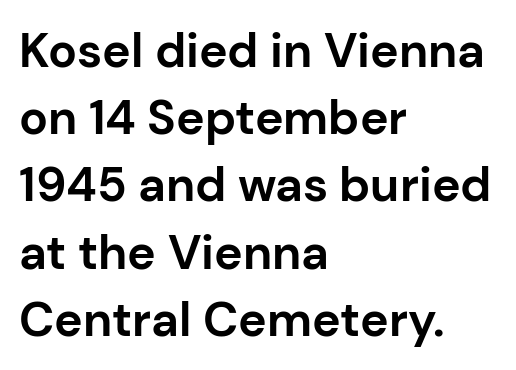
{"serif": "no", "italic": "no", "bold": "yes", "weight": "bold", "width": "normal", "stroke_contrast": "low", "x_height": "medium", "monospaced": "no", "underline": "no", "align": "left", "line_spacing": "normal", "line_spacing_ratio": 1.4, "letter_spacing": "normal", "letter_spacing_em": 0.0, "glyph_px": 48}
